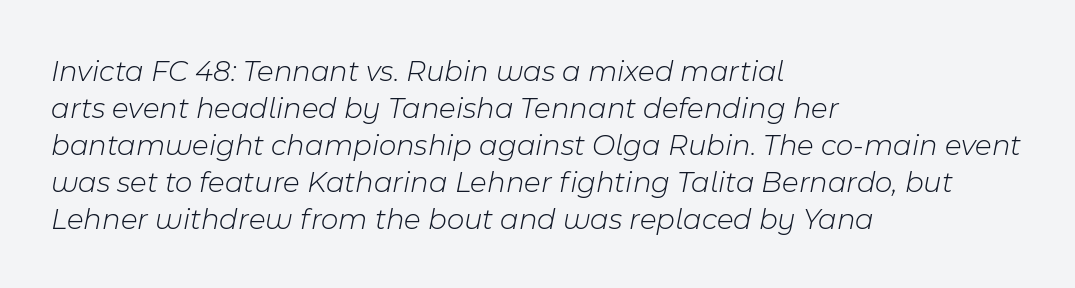
Q: Is the text bold? A: No.
Q: Is the text italic (slanted)? A: Yes, it leans right by about 11 degrees.
Q: Is the text underlined? A: No.
Q: How is the paragraph aligned? A: Left-aligned.
Q: Is the spacing between letters normal or unusually wide? A: Normal.
Q: Width (condensed, normal, or wide)? A: Normal.
Q: Stroke contrast? A: Low.
Q: x-height? A: Medium.
Q: Monospaced? A: No.
